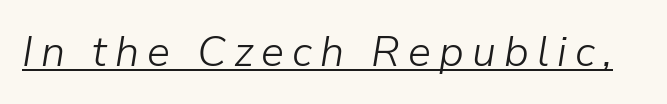
Varying glyph widths throughout — classic text-font behaviour. Heaviness? Minimal to ordinary, like unemphasized prose. Honestly, the underline is the first thing you notice here. The passage shown leans; its letterforms are oblique.
